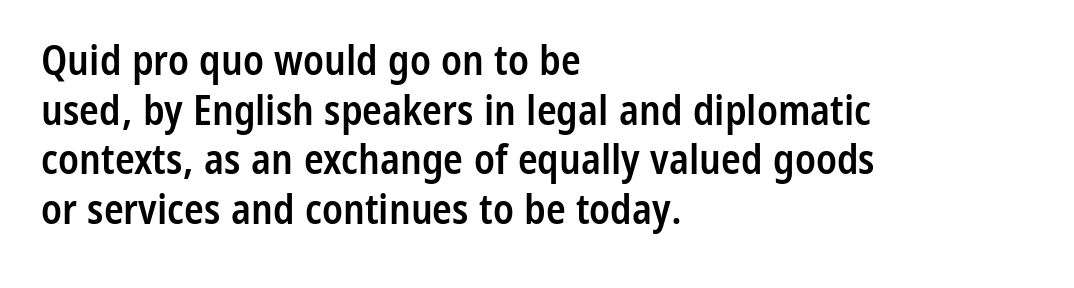
Is this a sans? Yes — the strokes have no serifs. Vertical strokes here are truly vertical. Looks like regular typesetting: each glyph gets only the width it needs. Caption: multi-line text, flush left, ragged right. Decoration check: the copy has no underline. In terms of letterspacing, this is plain default setting.
